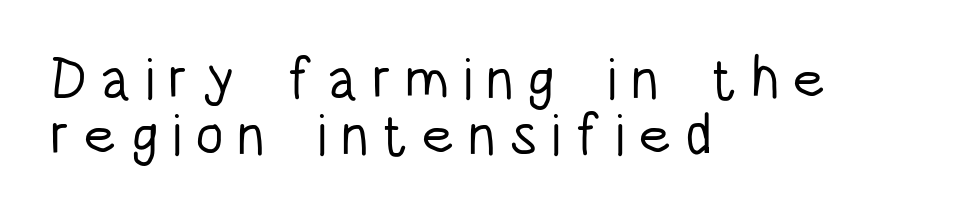
The image shows 58 px light, condensed sans-serif type, upright; set left-aligned, tight line spacing (0.96x), unusually wide letter spacing (+0.23 em), not underlined; low stroke contrast and a large x-height.
